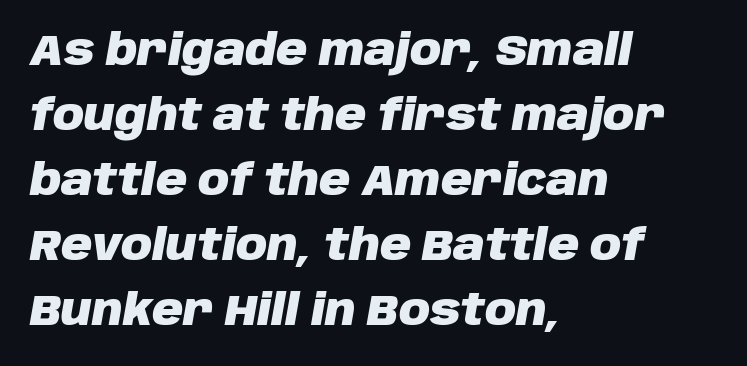
The image shows 43 px heavy type, italic (leaning right); set left-aligned, normal line spacing (1.51x), normal letter spacing, not underlined; low stroke contrast and a large x-height.
